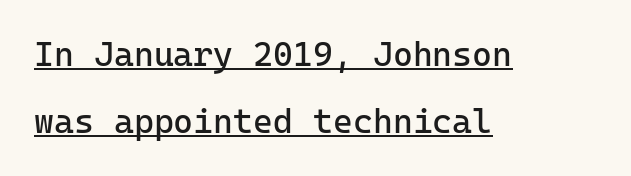
The image shows 34 px regular-weight sans-serif type, upright, monospaced; set left-aligned, loose line spacing (1.98x), normal letter spacing, underlined; low stroke contrast and a medium x-height.
